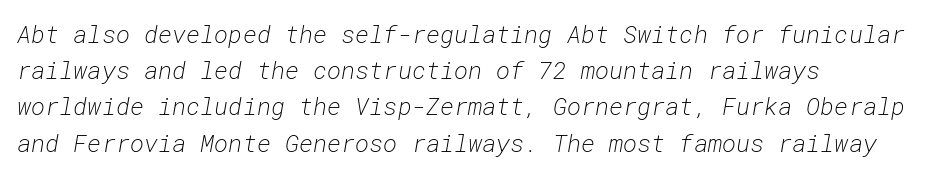
No chunkiness to these letters — they're not bold. You can tell it's italic because the verticals aren't actually vertical. Honestly, the row spacing looks completely unremarkable. Tracking here is standard; glyphs follow each other at the usual distance. Each row of text sits above clean, open space. The passage is arranged the way most books set body copy — flush left.
